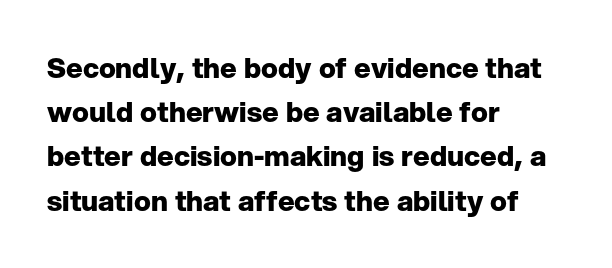
{"serif": "no", "italic": "no", "bold": "yes", "weight": "heavy", "width": "normal", "stroke_contrast": "low", "x_height": "medium", "monospaced": "no", "underline": "no", "align": "left", "line_spacing": "normal", "line_spacing_ratio": 1.58, "letter_spacing": "normal", "letter_spacing_em": 0.0, "glyph_px": 28}
